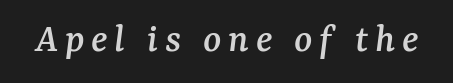
{"serif": "yes", "italic": "yes", "lean": "right", "slant_degrees": 7, "width": "normal", "stroke_contrast": "medium", "x_height": "medium", "monospaced": "no", "underline": "no", "glyph_px": 42}
